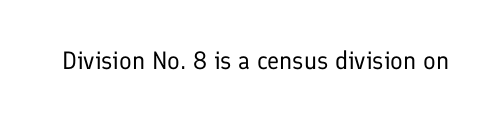
The rendering keeps characters at their native spacing. The font sits on the lighter half of the weight spectrum, regular included. Quick note: underline off. Is there any slant? The stems are plumb.
